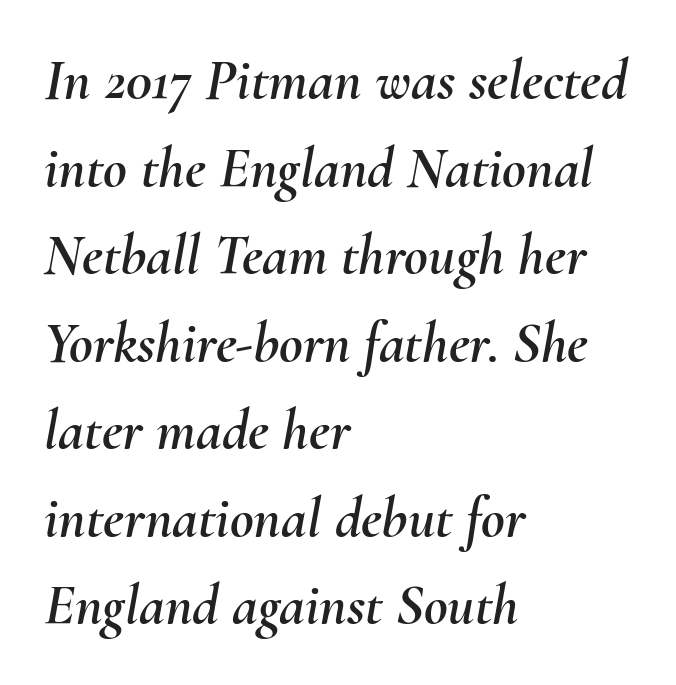
The face used here is proportionally spaced, like ordinary book or web type. These lines were composed using italics. Layout note: lines flush left. Is there much room between lines? A standard amount, neither cramped nor airy.
